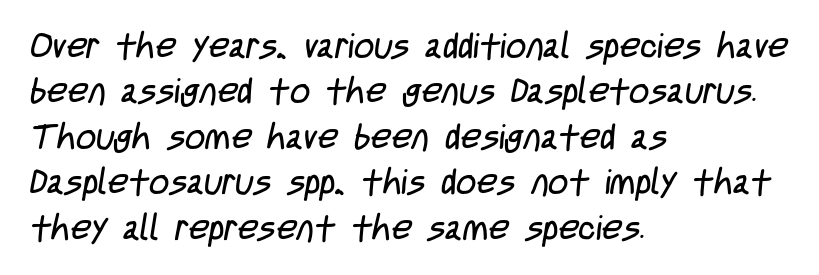
Default kerning and tracking; the words read as compact shapes. The letters carry no serifs — their stems end cleanly without finishing strokes. Looks like regular typesetting: each glyph gets only the width it needs. The passage shown stacks its lines at a standard gap.
